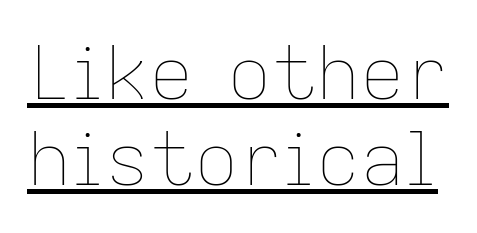
The passage shown is underscored from start to finish. Stroke thickness stays within the range of a standard reading face or lighter. You could not count columns in this text — the font is proportionally spaced. A typesetter would call this zero additional tracking. These lines were composed using upright roman letters.
